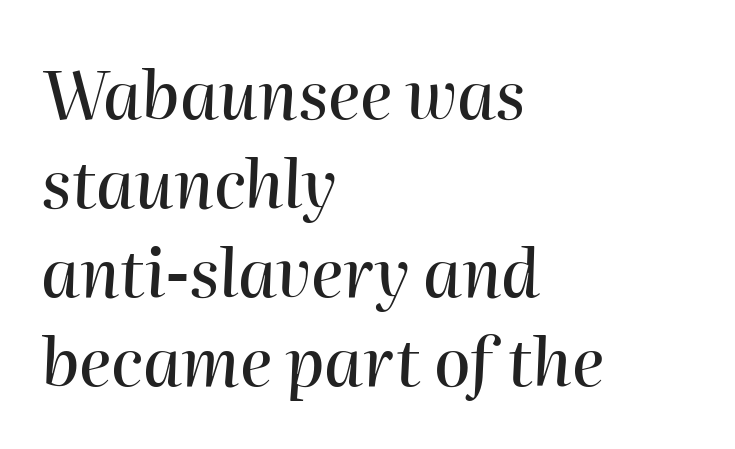
The image shows 66 px text type, italic (leaning right); set left-aligned, normal line spacing (1.35x), normal letter spacing, not underlined; high stroke contrast and a medium x-height.
